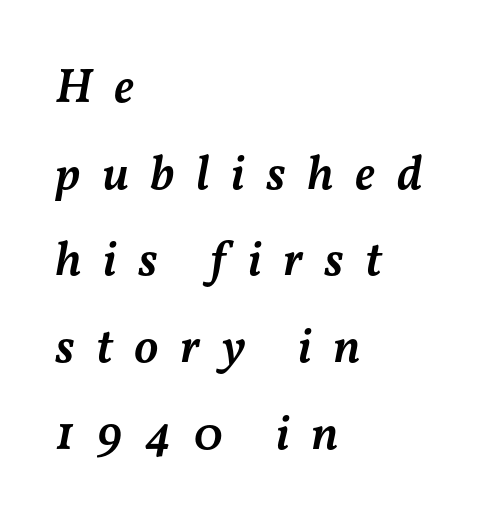
The image shows 49 px semibold type, italic (leaning right); set left-aligned, line spacing 1.77x, unusually wide letter spacing (+0.44 em), not underlined; medium stroke contrast and a medium x-height.
